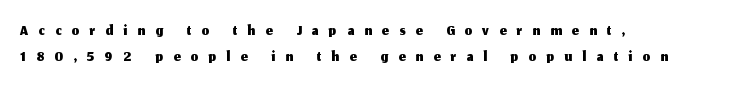
The image shows 24 px text type, upright; set left-aligned, tight line spacing (1.1x), unusually wide letter spacing (+0.43 em), not underlined.
